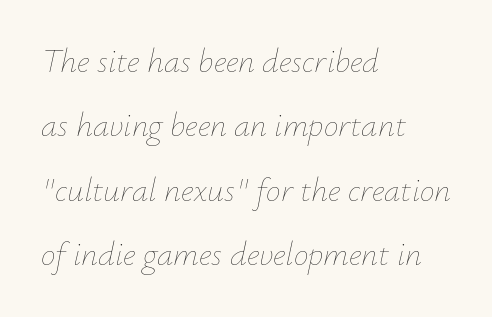
{"italic": "yes", "lean": "right", "slant_degrees": 12, "bold": "no", "weight": "thin", "width": "normal", "stroke_contrast": "low", "x_height": "small", "monospaced": "no", "underline": "no", "align": "left", "line_spacing": "loose", "line_spacing_ratio": 1.95, "letter_spacing": "normal", "letter_spacing_em": 0.0, "glyph_px": 33}
